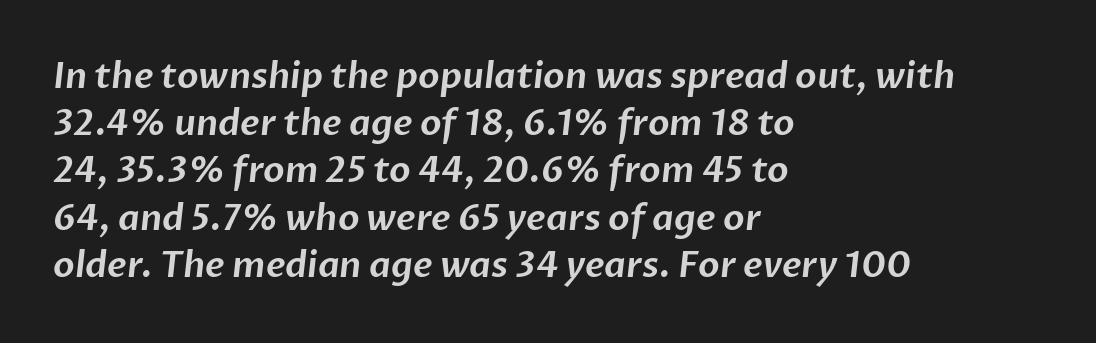
Words appear dense and cohesive because spacing is normal. The designer left line spacing at the default. Where is the straight margin? On the left. The passage shown is typed in a proportional face where columns would drift. Is this a sans? Yes — the strokes have no serifs. Only glyphs here, with clear space below each row.
